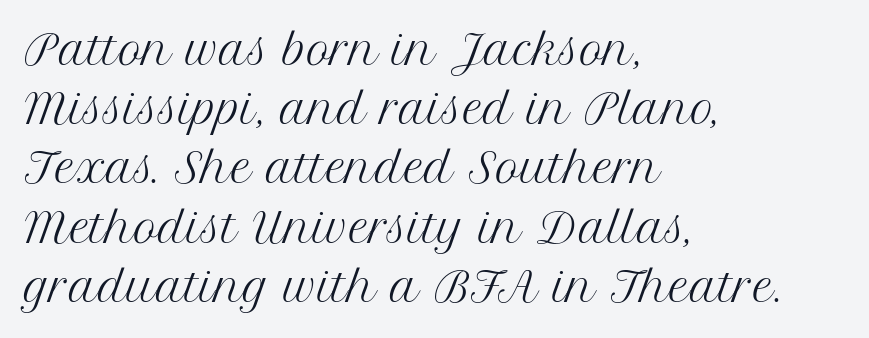
Q: Is the text bold? A: No.
Q: Is the text italic (slanted)? A: Yes.
Q: Is the text underlined? A: No.
Q: How is the paragraph aligned? A: Left-aligned.
Q: Is the spacing between letters normal or unusually wide? A: Normal.
Q: Is the spacing between lines tight, normal or loose? A: Normal.
Q: Width (condensed, normal, or wide)? A: Normal.
Q: Stroke contrast? A: Medium.
Q: x-height? A: Medium.
Q: Monospaced? A: No.
